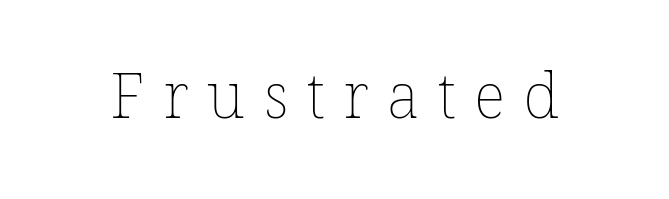
The image shows 63 px thin type; set unusually wide letter spacing (+0.29 em), not underlined; low stroke contrast and a medium x-height.
